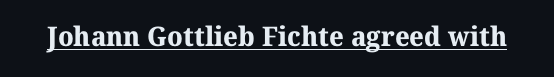
Q: Is the text bold? A: Yes.
Q: Is the text underlined? A: Yes.
Q: Is the spacing between letters normal or unusually wide? A: Normal.
